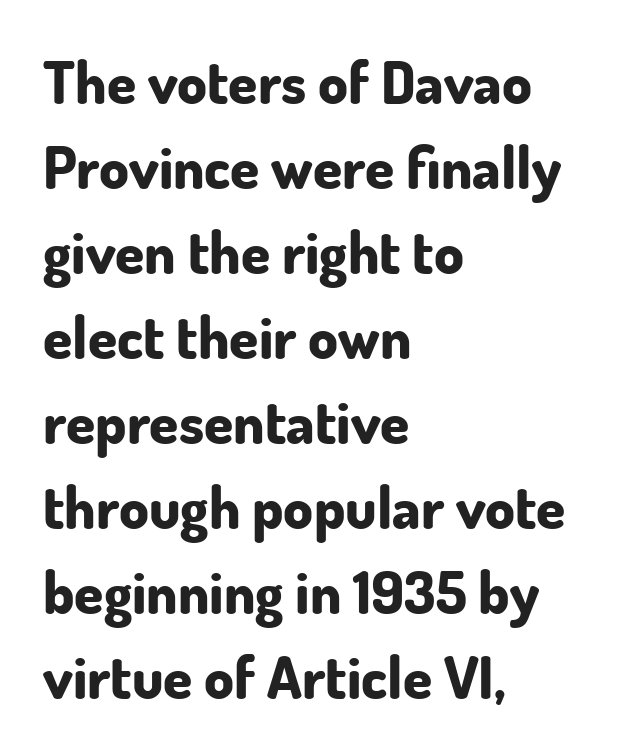
The image shows 59 px bold sans-serif type, upright; set left-aligned, normal line spacing (1.44x), normal letter spacing, not underlined; low stroke contrast and a small x-height.
